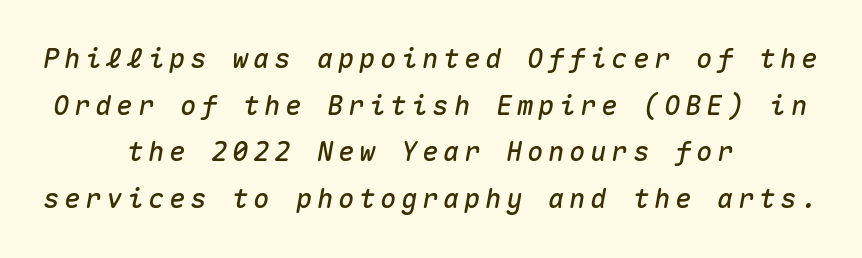
Q: Is the text italic (slanted)? A: Yes, it leans right by about 10 degrees.
Q: Is the text underlined? A: No.
Q: How is the paragraph aligned? A: Centered.
